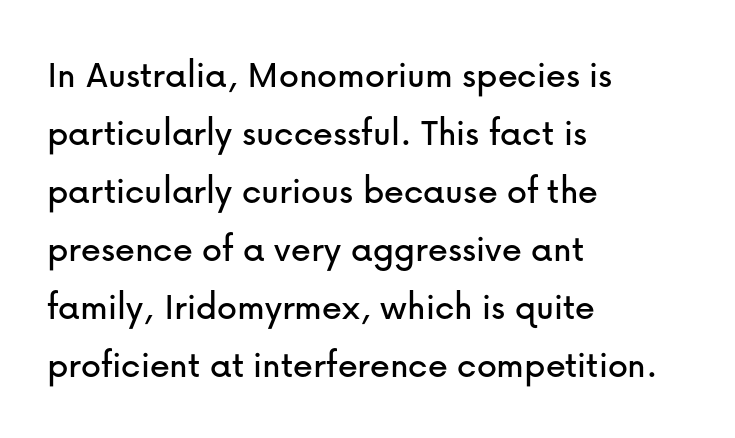
The image shows 40 px sans-serif type, upright; set left-aligned, normal line spacing (1.45x), normal letter spacing, not underlined; low stroke contrast and a medium x-height.
